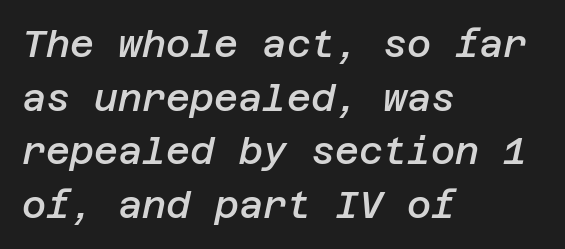
{"italic": "yes", "lean": "right", "slant_degrees": 12, "bold": "semi", "weight": "semibold", "width": "normal", "stroke_contrast": "low", "x_height": "large", "underline": "no", "align": "left", "line_spacing": "normal", "line_spacing_ratio": 1.45, "letter_spacing": "normal", "letter_spacing_em": 0.0, "glyph_px": 37}
